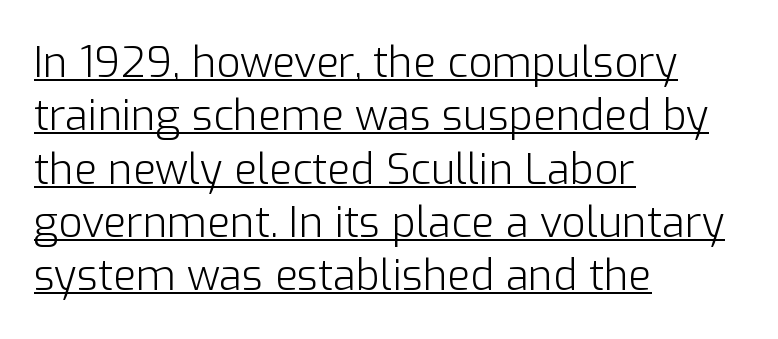
Look at the bottom of the vertical strokes: they stop flat, with no serifs. This sample has the flowing, uneven cadence of proportional lettering. Descenders here cross a horizontal rule under the line. The rag falls on the right side of this text block.
